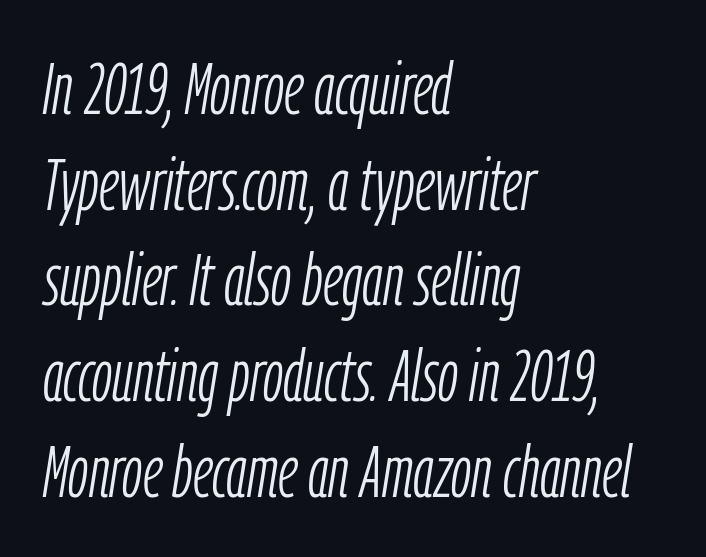
The image shows 73 px light, condensed type, italic (leaning right); set left-aligned, normal line spacing (1.31x), normal letter spacing, not underlined; low stroke contrast and a medium x-height.
